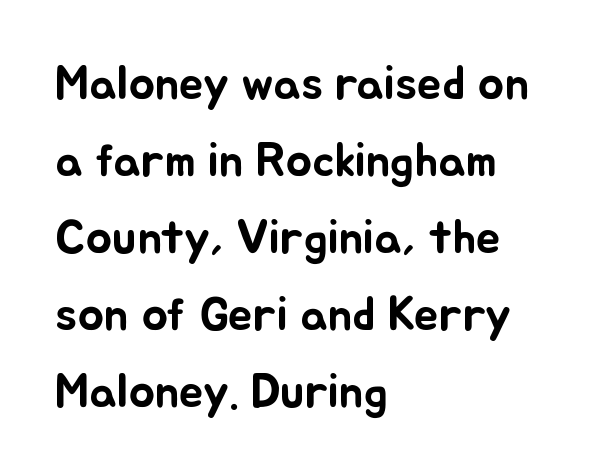
Q: Is the text italic (slanted)? A: No, it is upright.
Q: Is the text underlined? A: No.
Q: How is the paragraph aligned? A: Left-aligned.
Q: Is the spacing between letters normal or unusually wide? A: Normal.
Q: Is the spacing between lines tight, normal or loose? A: Normal.
Q: Width (condensed, normal, or wide)? A: Normal.
Q: Stroke contrast? A: Low.
Q: x-height? A: Small.
Q: Monospaced? A: No.
